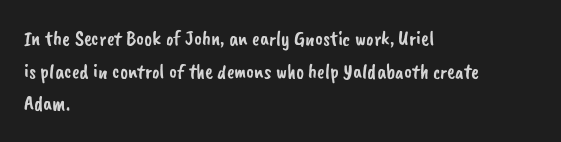
{"underline": "no", "align": "left", "line_spacing": "normal", "line_spacing_ratio": 1.55, "letter_spacing": "normal", "letter_spacing_em": 0.0, "glyph_px": 21}
